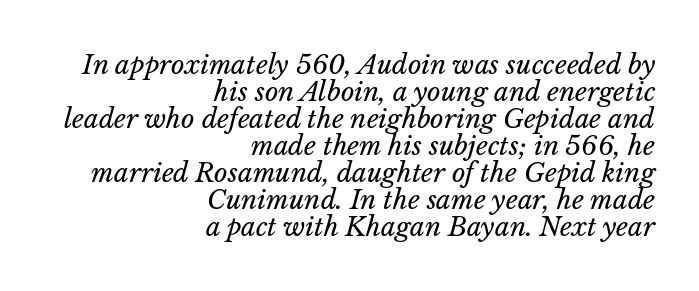
Q: Is the text bold? A: No.
Q: Is the text italic (slanted)? A: Yes, it leans right by about 14 degrees.
Q: Is the text underlined? A: No.
Q: How is the paragraph aligned? A: Right-aligned.
Q: Is the spacing between letters normal or unusually wide? A: Normal.
Q: Is the spacing between lines tight, normal or loose? A: Tight.
